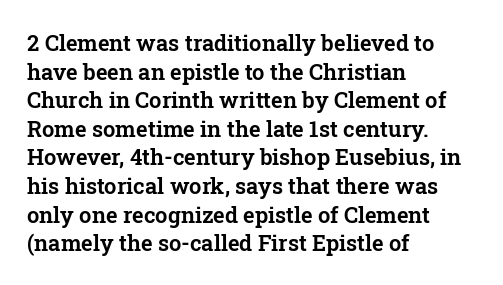
{"italic": "no", "underline": "no", "align": "left", "line_spacing": "normal", "line_spacing_ratio": 1.3, "letter_spacing": "normal", "letter_spacing_em": 0.0, "glyph_px": 22}
